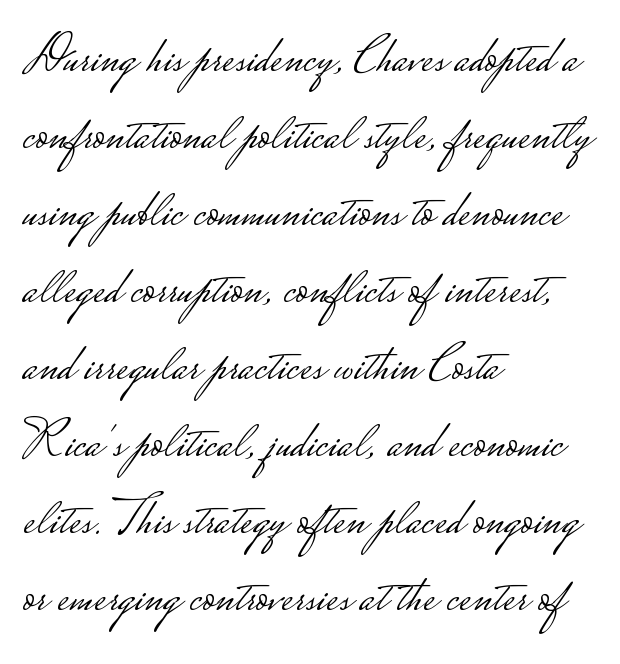
The image shows 52 px light, wide sans-serif type; set left-aligned, normal line spacing (1.48x), normal letter spacing, not underlined; low stroke contrast.
